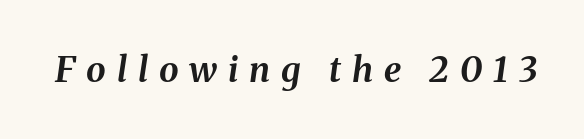
{"italic": "yes", "lean": "right", "slant_degrees": 8, "bold": "yes", "weight": "bold", "width": "normal", "stroke_contrast": "medium", "x_height": "medium", "monospaced": "no", "underline": "no", "letter_spacing": "wide", "letter_spacing_em": 0.31, "glyph_px": 35}
